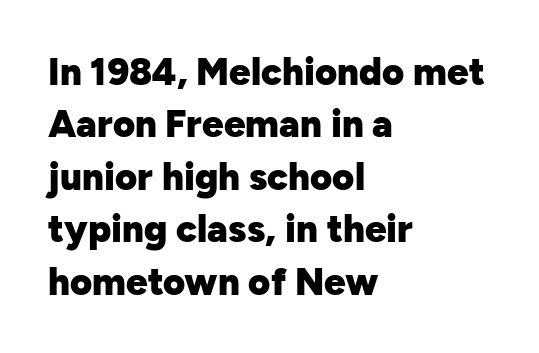
Q: Is the text bold? A: Yes.
Q: Is the text italic (slanted)? A: No, it is upright.
Q: Is the typeface a serif or a sans-serif typeface? A: Sans-serif.
Q: Is the text underlined? A: No.
Q: How is the paragraph aligned? A: Left-aligned.
Q: Is the spacing between letters normal or unusually wide? A: Normal.
Q: Is the spacing between lines tight, normal or loose? A: Normal.
Q: Width (condensed, normal, or wide)? A: Normal.
Q: Stroke contrast? A: Low.
Q: x-height? A: Medium.
Q: Monospaced? A: No.
